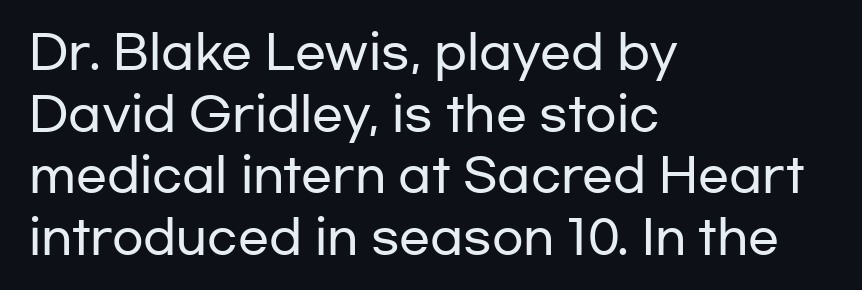
Q: Is the text italic (slanted)? A: No, it is upright.
Q: Is the typeface a serif or a sans-serif typeface? A: Sans-serif.
Q: Is the text underlined? A: No.
Q: How is the paragraph aligned? A: Left-aligned.
Q: Is the spacing between letters normal or unusually wide? A: Normal.
Q: Is the spacing between lines tight, normal or loose? A: Normal.
Q: Width (condensed, normal, or wide)? A: Wide.
Q: Stroke contrast? A: Low.
Q: x-height? A: Medium.
Q: Monospaced? A: No.
